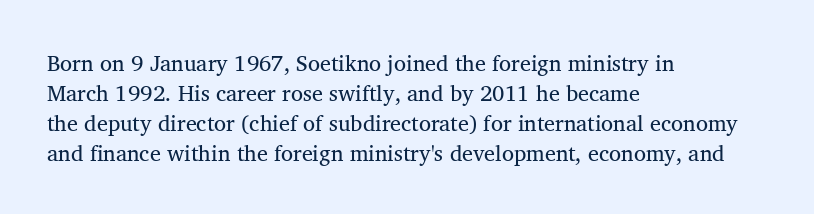
The image shows 22 px text type; set left-aligned, normal line spacing (1.36x), normal letter spacing, not underlined.
